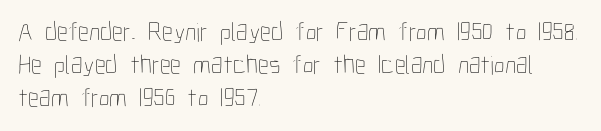
The zone under the glyphs is completely vacant. The passage is arranged the way most books set body copy — flush left. The type sits square on the baseline with zero lean. Weight: in the light-to-regular range. In terms of letterspacing, this is plain default setting.
